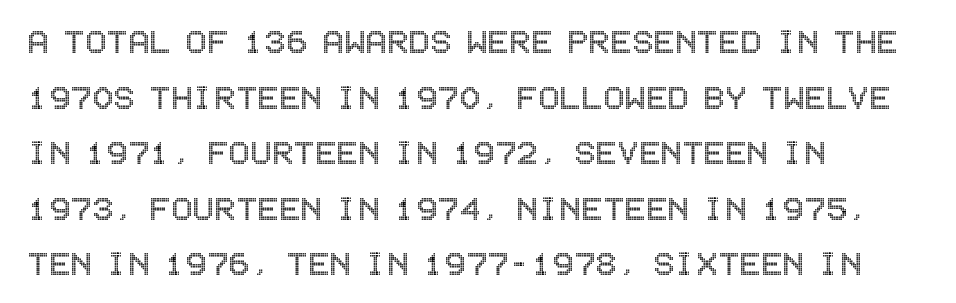
Bare-footed words on every line. Compared with typical body copy, the letter spacing here is the same. If you measured baseline to baseline, you'd find a middling distance. Italic: no, the glyphs are upright roman.
